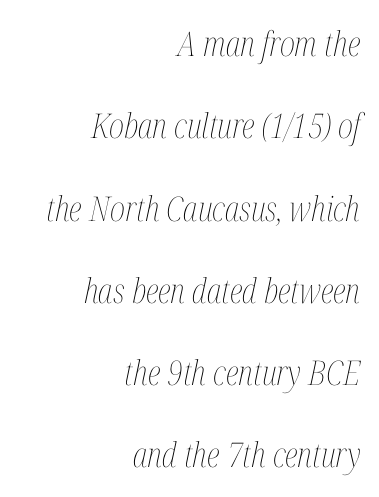
{"italic": "yes", "lean": "right", "slant_degrees": 12, "bold": "no", "weight": "thin", "width": "condensed", "stroke_contrast": "medium", "x_height": "medium", "monospaced": "no", "underline": "no", "align": "right", "line_spacing": "loose", "line_spacing_ratio": 2.42, "letter_spacing": "normal", "letter_spacing_em": 0.0, "glyph_px": 34}
